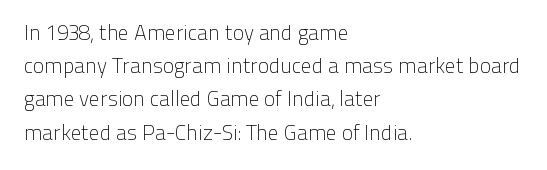
The face looks like a standard text weight, possibly lighter. Short and long lines alike share a common starting point at left. Vertically, the passage feels balanced, rows spaced as you'd expect. A bare baseline throughout the passage. Here the glyphs are tracked normally, forming tight word shapes.
